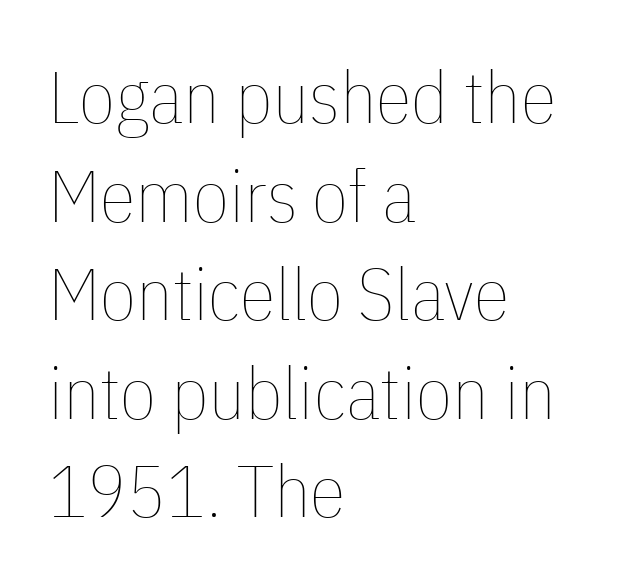
Q: Is the text bold? A: No.
Q: Is the text italic (slanted)? A: No, it is upright.
Q: Is the text underlined? A: No.
Q: How is the paragraph aligned? A: Left-aligned.
Q: Is the spacing between letters normal or unusually wide? A: Normal.
Q: Is the spacing between lines tight, normal or loose? A: Normal.
Q: Width (condensed, normal, or wide)? A: Condensed.
Q: Stroke contrast? A: Low.
Q: x-height? A: Medium.
Q: Monospaced? A: No.
